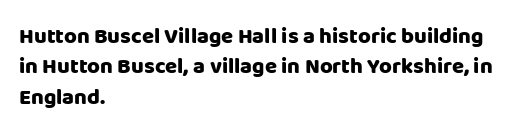
{"italic": "no", "bold": "yes", "underline": "no", "align": "left", "line_spacing": "normal", "line_spacing_ratio": 1.38, "letter_spacing": "normal", "letter_spacing_em": 0.0, "glyph_px": 22}
